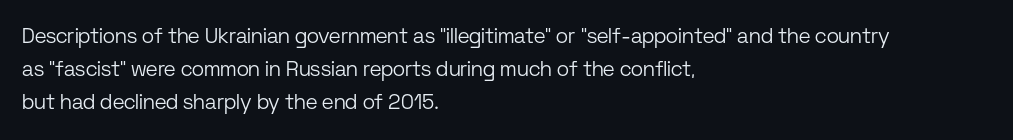
The face looks like a standard text weight, possibly lighter. Short and long lines alike share a common starting point at left. Vertically, the passage feels balanced, rows spaced as you'd expect. A bare baseline throughout the passage. Here the glyphs are tracked normally, forming tight word shapes.
